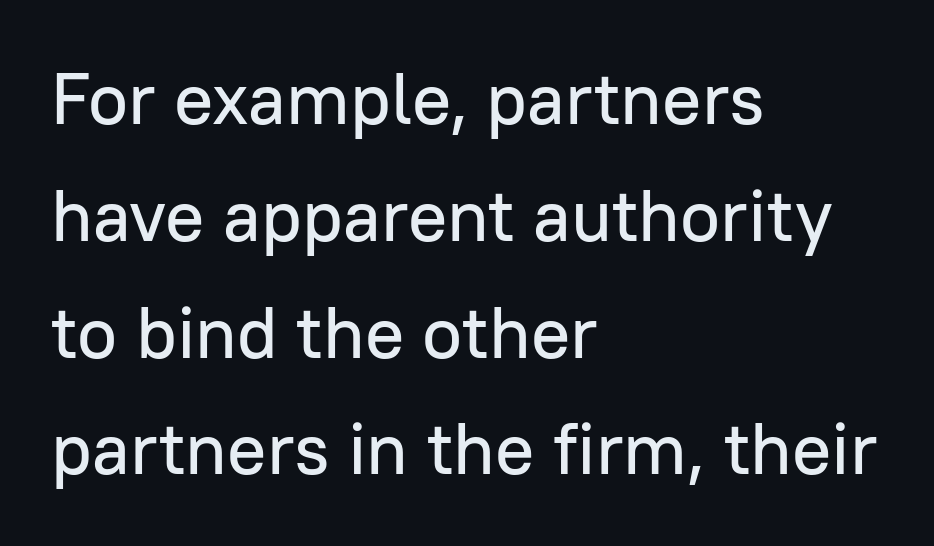
Q: Is the text italic (slanted)? A: No, it is upright.
Q: Is the typeface a serif or a sans-serif typeface? A: Sans-serif.
Q: Is the text underlined? A: No.
Q: How is the paragraph aligned? A: Left-aligned.
Q: Is the spacing between letters normal or unusually wide? A: Normal.
Q: Is the spacing between lines tight, normal or loose? A: Normal.
Q: Width (condensed, normal, or wide)? A: Normal.
Q: Stroke contrast? A: Low.
Q: x-height? A: Medium.
Q: Monospaced? A: No.
